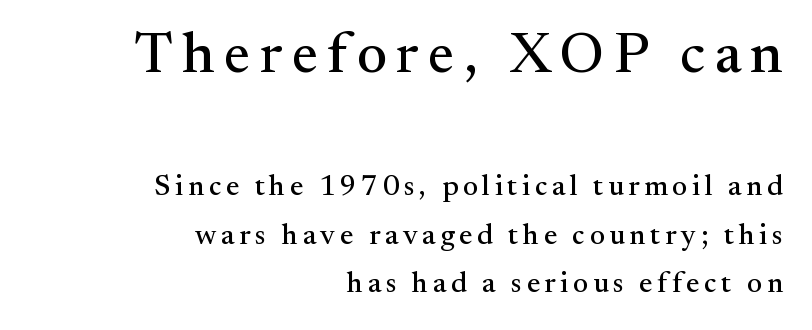
Q: Is the text italic (slanted)? A: No, it is upright.
Q: Is the typeface a serif or a sans-serif typeface? A: Serif.
Q: Is the text underlined? A: No.
Q: How is the paragraph aligned? A: Right-aligned.
Q: Is the spacing between lines tight, normal or loose? A: Normal.
Q: Which block of text is set in a larger size, the first (top) or the second (bottom)? A: The first (top) one.
Q: Width (condensed, normal, or wide)? A: Normal.
Q: Stroke contrast? A: Medium.
Q: x-height? A: Small.
Q: Monospaced? A: No.
